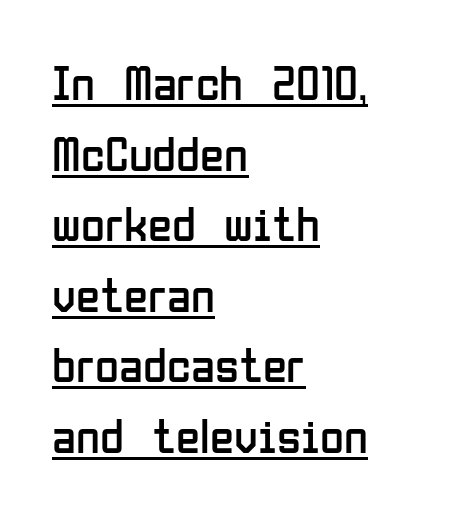
Q: Is the text bold? A: No.
Q: Is the text italic (slanted)? A: No, it is upright.
Q: Is the typeface a serif or a sans-serif typeface? A: Sans-serif.
Q: Is the text underlined? A: Yes.
Q: How is the paragraph aligned? A: Left-aligned.
Q: Is the spacing between letters normal or unusually wide? A: Normal.
Q: Is the spacing between lines tight, normal or loose? A: Normal.
Q: Width (condensed, normal, or wide)? A: Condensed.
Q: Stroke contrast? A: Low.
Q: x-height? A: Medium.
Q: Monospaced? A: No.
